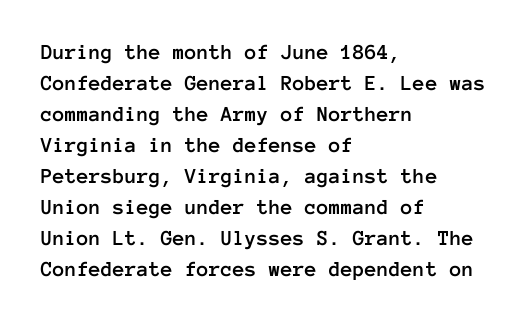
{"italic": "no", "underline": "no", "align": "left", "line_spacing": "normal", "line_spacing_ratio": 1.41, "letter_spacing": "normal", "letter_spacing_em": 0.0, "glyph_px": 22}
